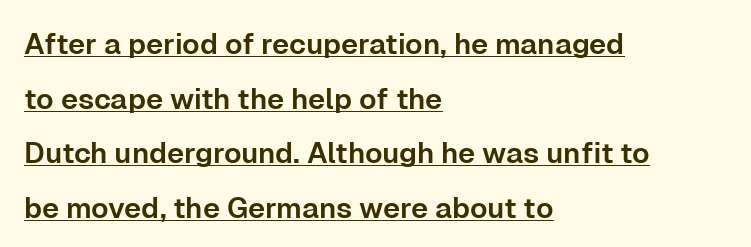
{"serif": "no", "italic": "no", "width": "normal", "stroke_contrast": "low", "x_height": "medium", "monospaced": "no", "underline": "yes", "align": "left", "line_spacing_ratio": 1.88, "letter_spacing": "normal", "letter_spacing_em": 0.0, "glyph_px": 29}
